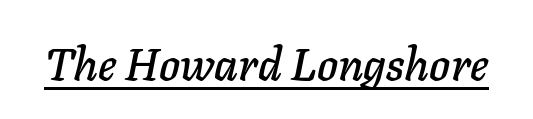
Q: Is the text italic (slanted)? A: Yes, it leans right by about 11 degrees.
Q: Is the text underlined? A: Yes.
Q: Is the spacing between letters normal or unusually wide? A: Normal.
Q: Width (condensed, normal, or wide)? A: Normal.
Q: Stroke contrast? A: Low.
Q: x-height? A: Medium.
Q: Monospaced? A: No.
